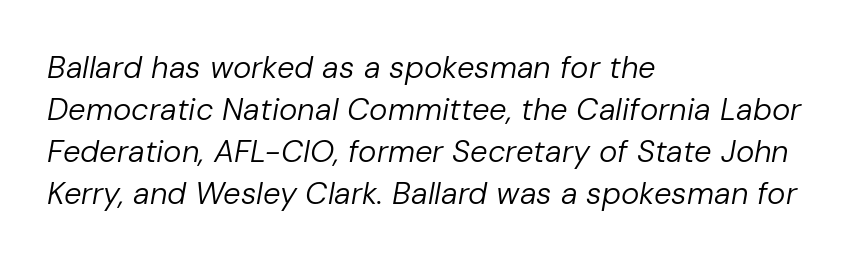
Here the designer chose a conventional face with non-uniform glyph widths. Is the block centered? No — it sits flush against the left margin. Each stroke keeps to a modest, everyday thickness or less. Decoration check: the copy has no underline.
